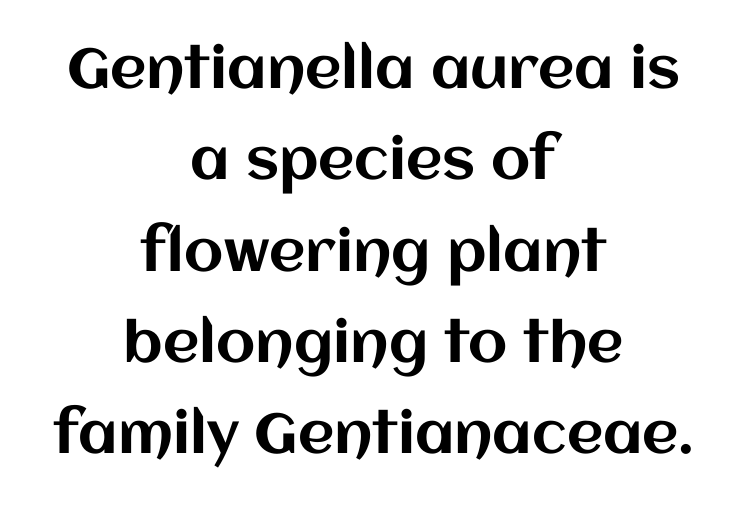
{"italic": "no", "width": "normal", "stroke_contrast": "medium", "x_height": "large", "monospaced": "no", "underline": "no", "align": "center", "line_spacing": "normal", "line_spacing_ratio": 1.63, "letter_spacing": "normal", "letter_spacing_em": 0.0, "glyph_px": 56}
